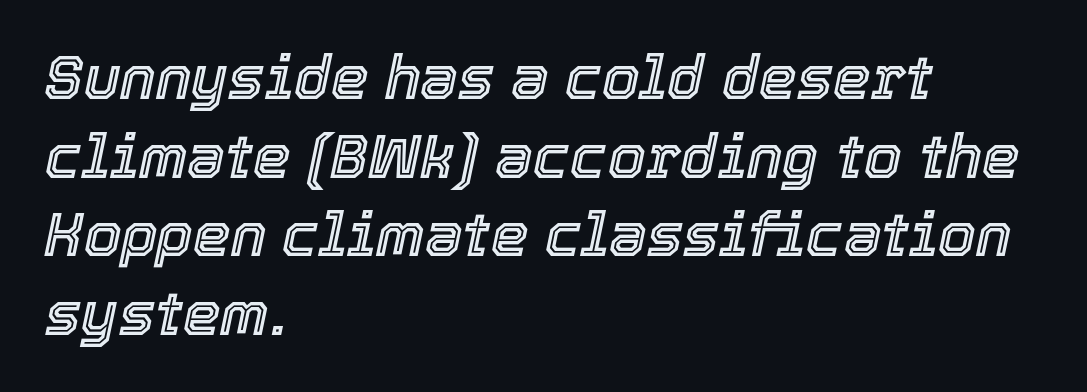
Leftover space on each line is placed entirely after the last word. Standard letterfit; no display-style spreading of the glyphs. Notice how descenders clear the ascenders below comfortably — that's standard leading. The strip under each line holds only bare page. The specimen reads as italic at a glance. Each letter keeps its own natural width here, so spacing adapts to shape.
